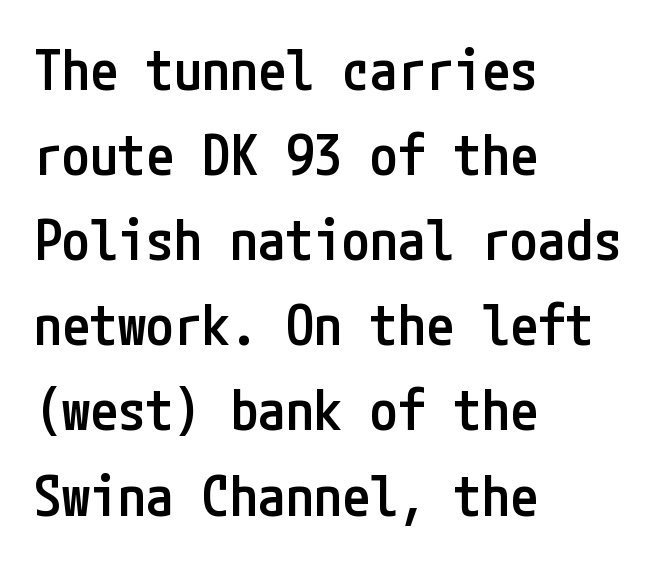
The image shows 56 px semibold, condensed sans-serif type, upright; set left-aligned, normal line spacing (1.52x), normal letter spacing, not underlined; low stroke contrast and a medium x-height.
